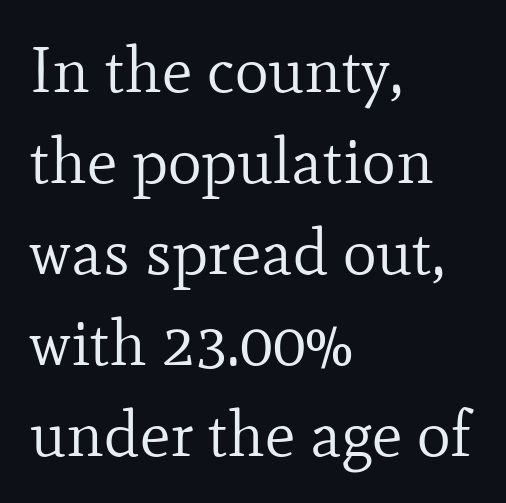
Q: Is the text bold? A: No.
Q: Is the text italic (slanted)? A: No, it is upright.
Q: Is the typeface a serif or a sans-serif typeface? A: Serif.
Q: Is the text underlined? A: No.
Q: How is the paragraph aligned? A: Left-aligned.
Q: Is the spacing between letters normal or unusually wide? A: Normal.
Q: Is the spacing between lines tight, normal or loose? A: Normal.
Q: Width (condensed, normal, or wide)? A: Normal.
Q: Stroke contrast? A: Low.
Q: x-height? A: Small.
Q: Monospaced? A: No.
